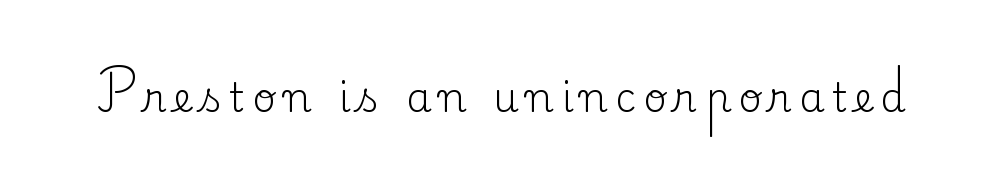
Q: Is the text bold? A: No.
Q: Is the text italic (slanted)? A: No, it is upright.
Q: Is the text underlined? A: No.
Q: Width (condensed, normal, or wide)? A: Normal.
Q: Stroke contrast? A: Low.
Q: x-height? A: Small.
Q: Monospaced? A: No.
